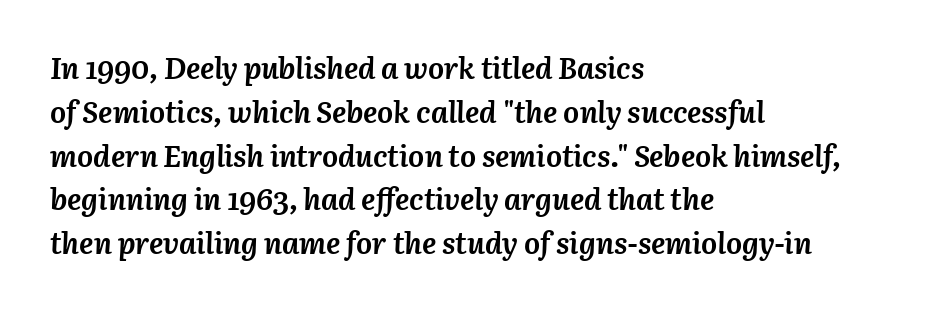
As a designer I'd log this as weight 700, bold. The passage shown stacks its lines at a standard gap. The rendering applies a slant to the glyphs. Teacher's note: observe the even left margin — that is flush-left alignment.
